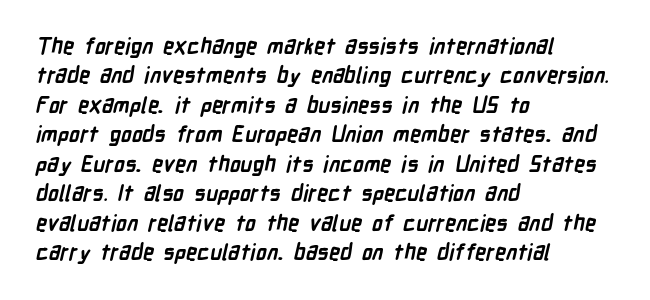
The image shows 22 px bold type; set left-aligned, normal line spacing (1.34x), normal letter spacing, not underlined.
